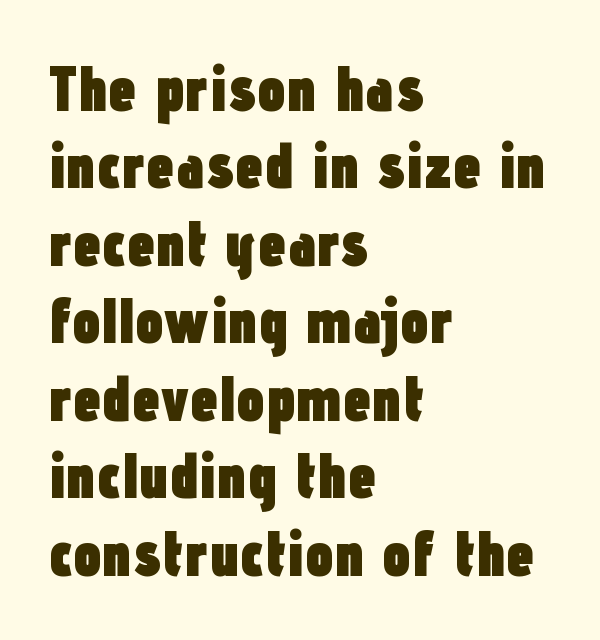
Q: Is the text bold? A: Yes.
Q: Is the text italic (slanted)? A: No, it is upright.
Q: Is the typeface a serif or a sans-serif typeface? A: Sans-serif.
Q: Is the text underlined? A: No.
Q: How is the paragraph aligned? A: Left-aligned.
Q: Is the spacing between letters normal or unusually wide? A: Normal.
Q: Width (condensed, normal, or wide)? A: Condensed.
Q: Stroke contrast? A: Low.
Q: x-height? A: Medium.
Q: Monospaced? A: No.
